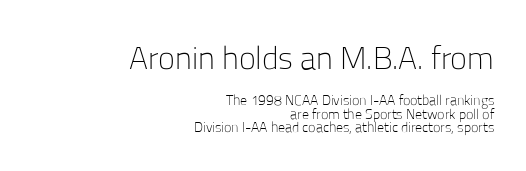
The image shows 32 px light sans-serif type, upright; set right-aligned, tight line spacing (0.98x), normal letter spacing, not underlined; the first (top) block is 2.29x larger; low stroke contrast and a medium x-height.
